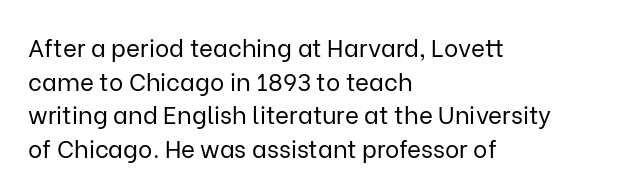
Does the copy run flush right? No — it runs flush left. Does extra space separate the letters? No, they use regular spacing. The letters look calm and open, with moderate or lighter stems. Beneath every word, the page is bare. Normally led — the rows are evenly, conventionally spaced.
